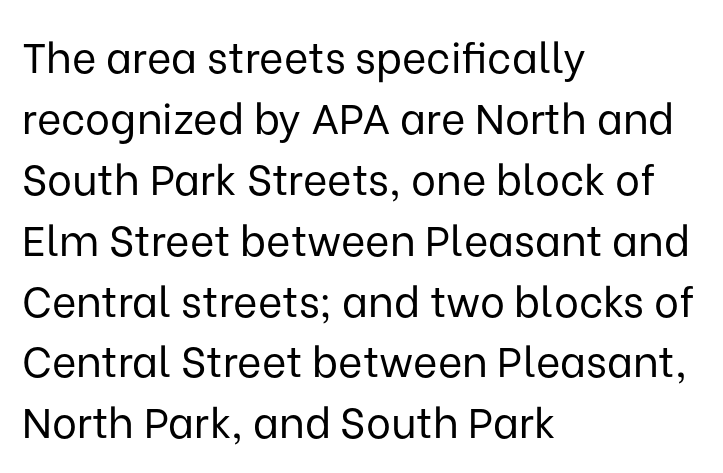
Q: Is the text bold? A: No.
Q: Is the text italic (slanted)? A: No, it is upright.
Q: Is the typeface a serif or a sans-serif typeface? A: Sans-serif.
Q: Is the text underlined? A: No.
Q: How is the paragraph aligned? A: Left-aligned.
Q: Is the spacing between letters normal or unusually wide? A: Normal.
Q: Is the spacing between lines tight, normal or loose? A: Normal.
Q: Width (condensed, normal, or wide)? A: Normal.
Q: Stroke contrast? A: Low.
Q: x-height? A: Medium.
Q: Monospaced? A: No.
